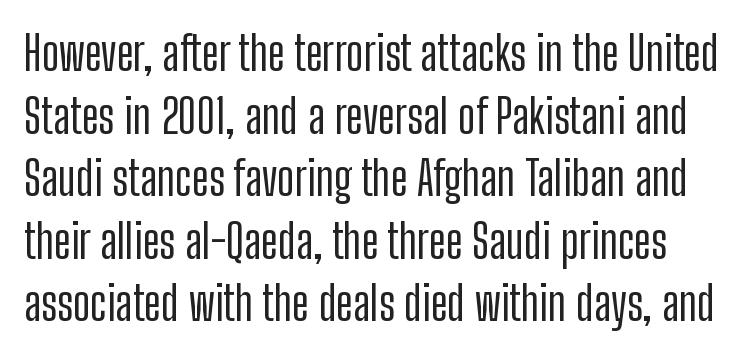
The image shows 47 px condensed sans-serif type, upright; set normal line spacing (1.33x), normal letter spacing, not underlined; low stroke contrast and a medium x-height.
